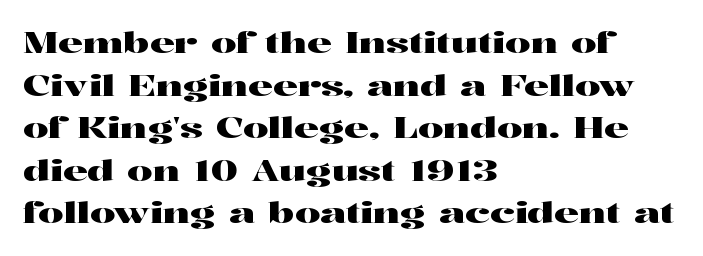
What kind of face is this? One with serifs. Compared with typical body copy, the letter spacing here is the same. It's the straight-up-and-down kind of type. Short and long lines alike share a common starting point at left. The leading is moderate, giving the passage an even texture.
